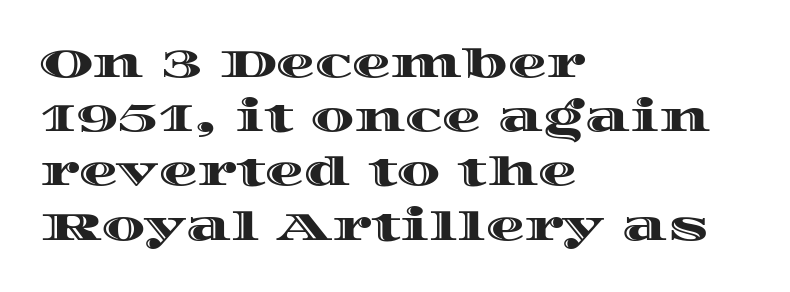
The font's upright variant was chosen for this text. Each word holds together tightly as a unit, with standard inter-letter gaps. Leftover space on each line is placed entirely after the last word. The space beneath each line is pristine and unruled. One glance says typical: line gaps are just what's usual.
